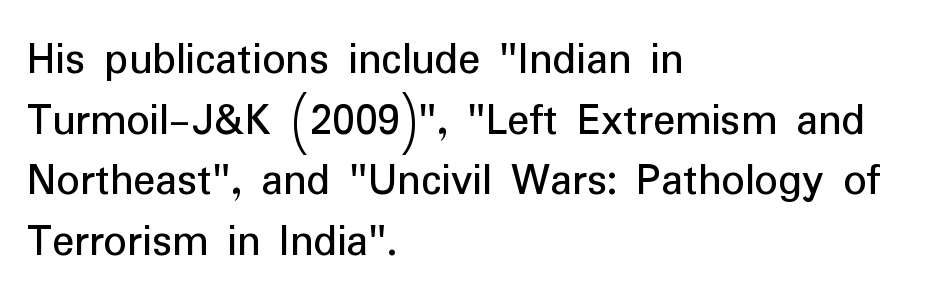
The image shows 46 px sans-serif type, upright; set left-aligned, normal line spacing (1.32x), normal letter spacing, not underlined; low stroke contrast and a medium x-height.
